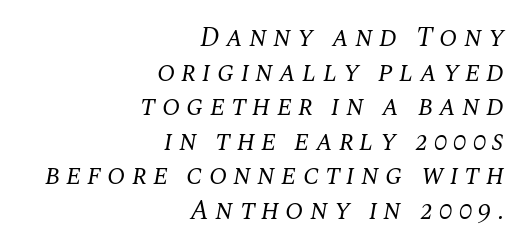
Q: Is the text bold? A: No.
Q: Is the text italic (slanted)? A: Yes, it leans right by about 10 degrees.
Q: Is the text underlined? A: No.
Q: How is the paragraph aligned? A: Right-aligned.
Q: Is the spacing between letters normal or unusually wide? A: Unusually wide.
Q: Is the spacing between lines tight, normal or loose? A: Normal.
